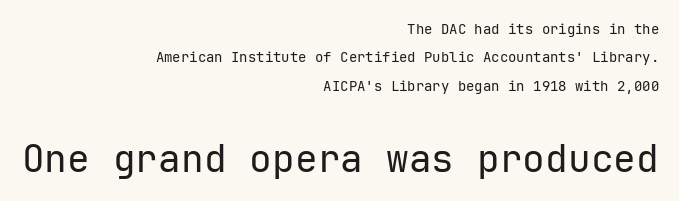
The face looks like a standard text weight, possibly lighter. Vertical spacing — loose. Type size steps up from the first block to the second. The specimen omits any rule beneath the text block's lines. Italic? Not at all — the glyphs are vertical.
